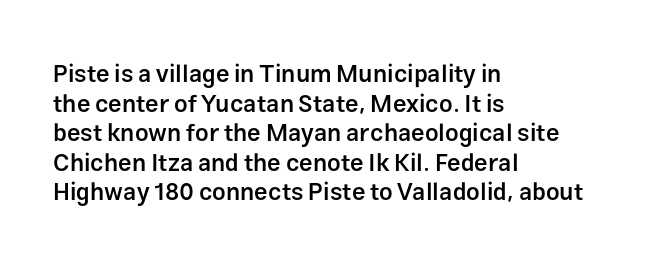
The image shows 24 px text type, upright; set left-aligned, line spacing 1.23x, normal letter spacing, not underlined.
